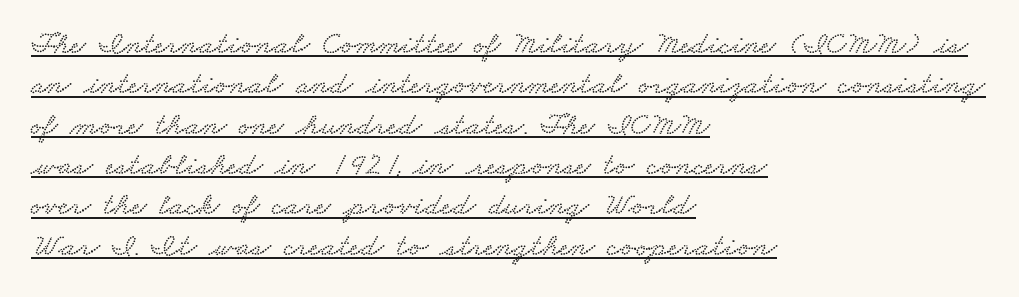
The image shows 32 px wide serif type; set left-aligned, normal line spacing (1.26x), normal letter spacing, underlined; low stroke contrast and a small x-height.
